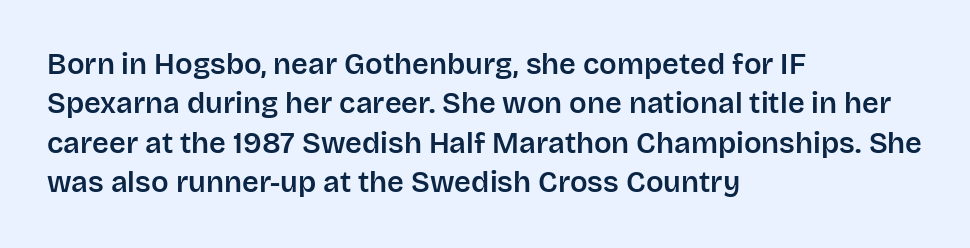
The image shows 29 px sans-serif type, upright; set left-aligned, normal line spacing (1.36x), normal letter spacing, not underlined; low stroke contrast and a large x-height.
